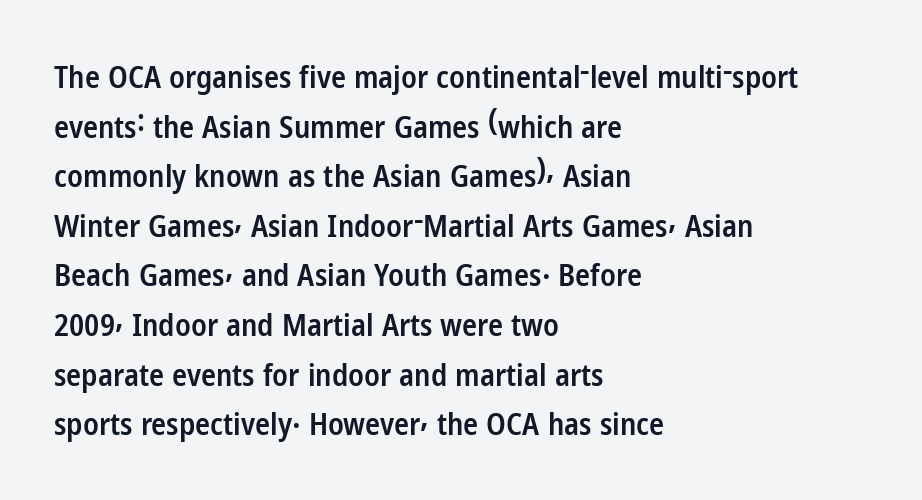
The image shows 31 px semibold, condensed sans-serif type, upright; set left-aligned, normal line spacing (1.6x), normal letter spacing, not underlined; low stroke contrast and a medium x-height.
